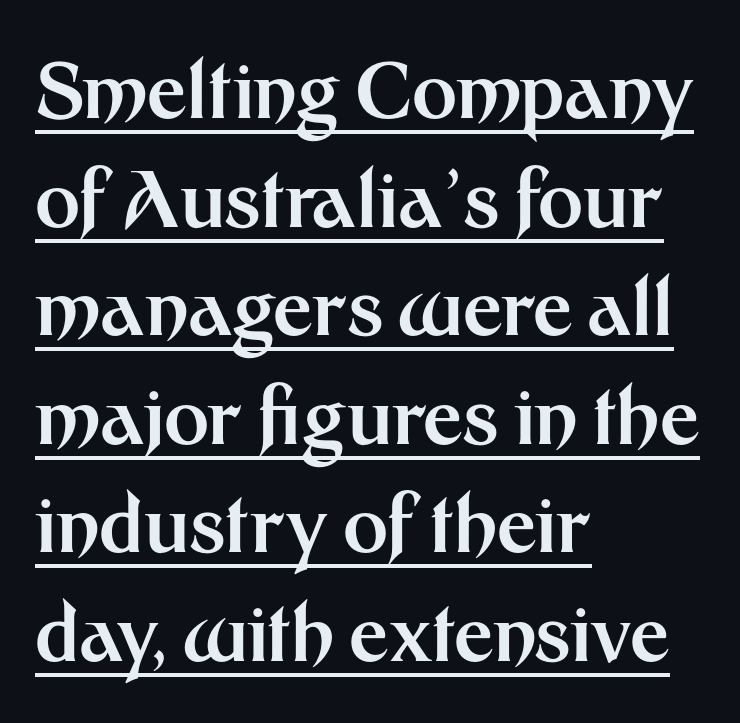
Q: Is the text bold? A: Yes.
Q: Is the text italic (slanted)? A: No, it is upright.
Q: Is the typeface a serif or a sans-serif typeface? A: Sans-serif.
Q: Is the text underlined? A: Yes.
Q: How is the paragraph aligned? A: Left-aligned.
Q: Is the spacing between letters normal or unusually wide? A: Normal.
Q: Is the spacing between lines tight, normal or loose? A: Normal.
Q: Width (condensed, normal, or wide)? A: Normal.
Q: Stroke contrast? A: Medium.
Q: x-height? A: Medium.
Q: Monospaced? A: No.
